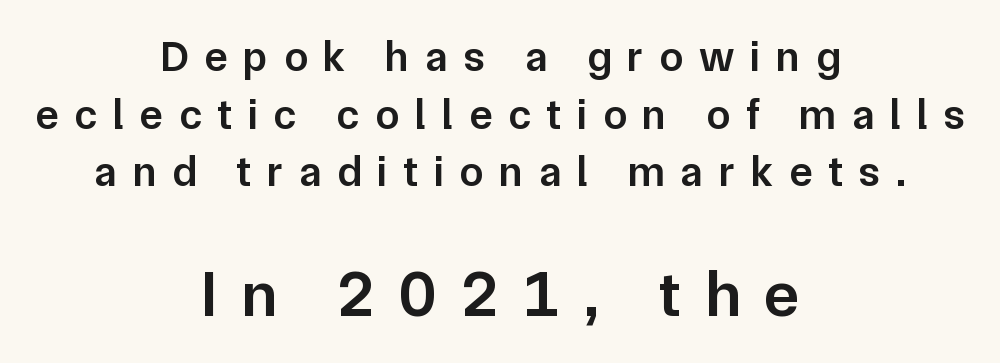
The image shows 65 px semibold sans-serif type, upright; set centered, normal line spacing (1.34x), unusually wide letter spacing (+0.37 em), not underlined; the second (bottom) block is 1.51x larger; low stroke contrast and a medium x-height.
